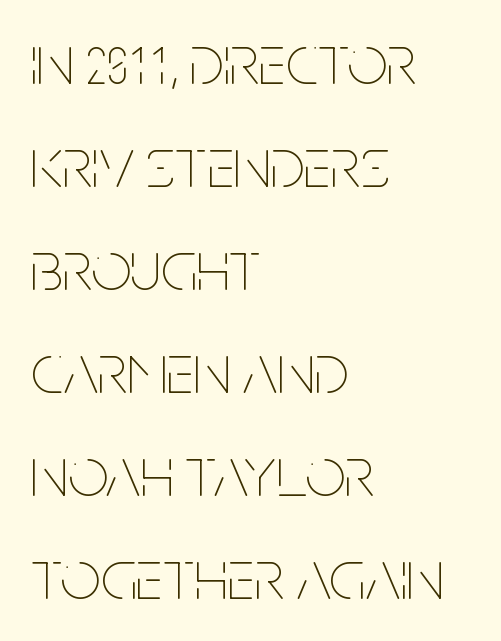
What's the leading like? Ordinary, nothing unusual. Honestly, there is no underline to notice here at all. Stroke mass is kept to a normal reading level or below. Horizontally, the lines are justified to the leading edge only. Note the varied advance widths — an 'i' is clearly narrower than an 'm'.
